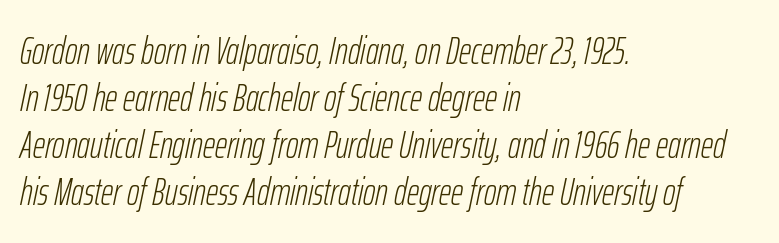
Q: Is the text bold? A: No.
Q: Is the text italic (slanted)? A: Yes, it leans right by about 12 degrees.
Q: Is the text underlined? A: No.
Q: How is the paragraph aligned? A: Left-aligned.
Q: Is the spacing between letters normal or unusually wide? A: Normal.
Q: Width (condensed, normal, or wide)? A: Condensed.
Q: Stroke contrast? A: Low.
Q: x-height? A: Medium.
Q: Monospaced? A: No.
